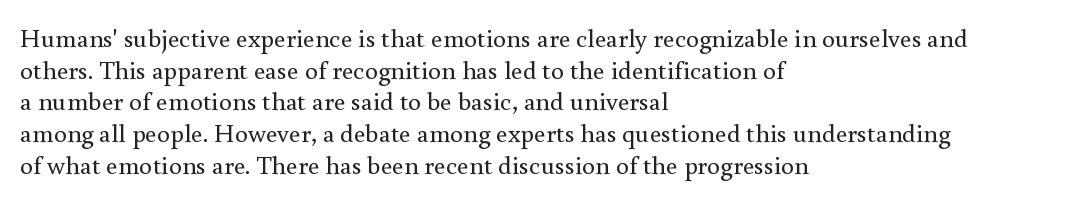
{"italic": "no", "bold": "no", "underline": "no", "align": "left", "line_spacing_ratio": 1.22, "letter_spacing": "normal", "letter_spacing_em": 0.0, "glyph_px": 26}
